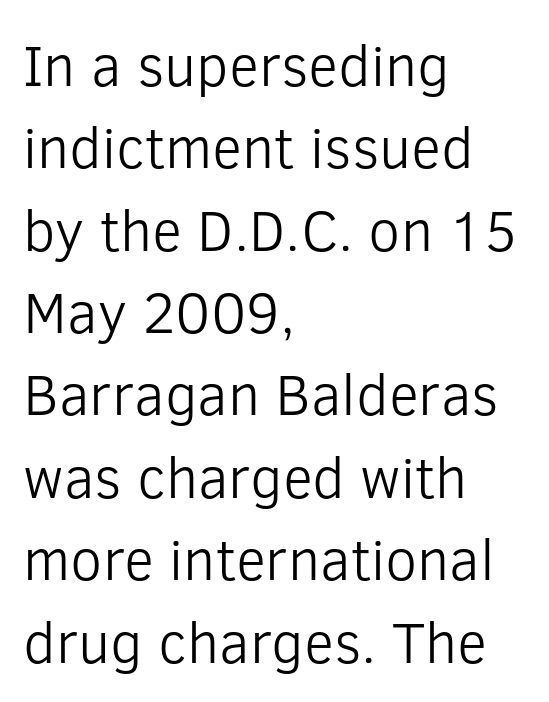
The image shows 58 px light sans-serif type, upright; set left-aligned, normal line spacing (1.42x), normal letter spacing, not underlined; low stroke contrast and a medium x-height.
